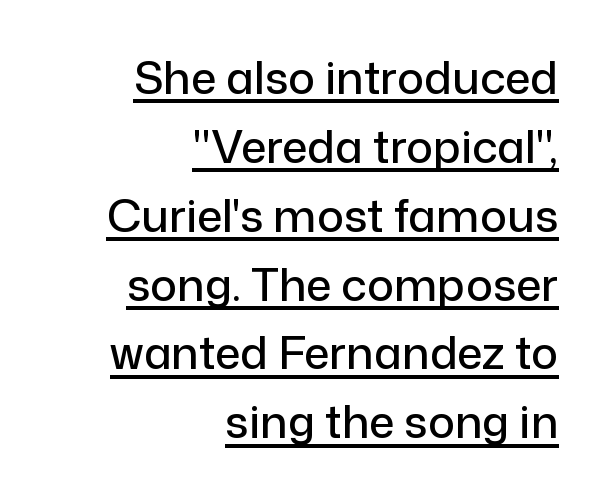
The image shows 45 px sans-serif type, upright; set right-aligned, normal line spacing (1.53x), normal letter spacing, underlined; low stroke contrast and a medium x-height.
